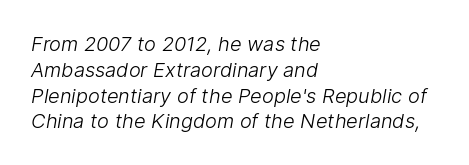
The image shows 20 px text type; set left-aligned, normal line spacing (1.29x), normal letter spacing, not underlined.
